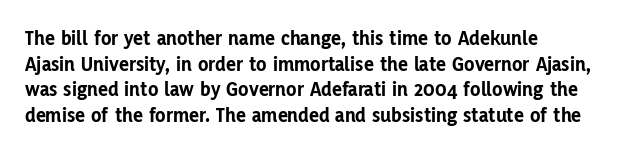
Is there any slant? The stems are plumb. The zone under the glyphs is completely vacant. Caption: bold face, heavy strokes. Each word holds together tightly as a unit, with standard inter-letter gaps. Does the copy run flush right? No — it runs flush left.
